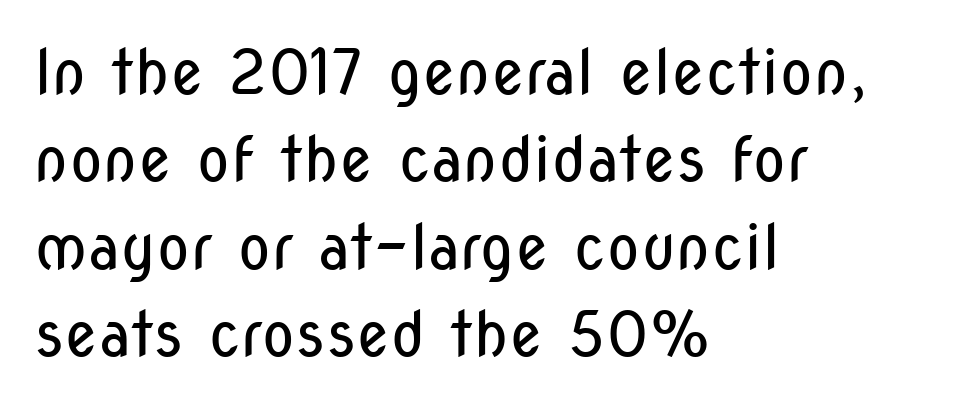
Spacing verdict: proportional, widths tailored to each character. Letters rest on an invisible, unmarked baseline. Evenly set lines give the paragraph a standard silhouette. There is no visible air inserted between adjacent glyphs.
